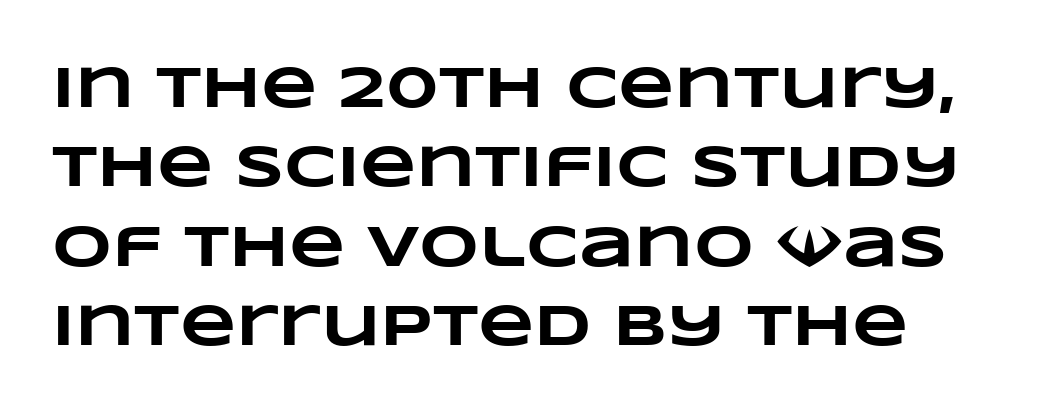
Q: Is the text bold? A: Yes.
Q: Is the text underlined? A: No.
Q: Is the spacing between letters normal or unusually wide? A: Normal.
Q: Is the spacing between lines tight, normal or loose? A: Normal.
Q: Width (condensed, normal, or wide)? A: Wide.
Q: Stroke contrast? A: Low.
Q: x-height? A: Large.
Q: Monospaced? A: No.
